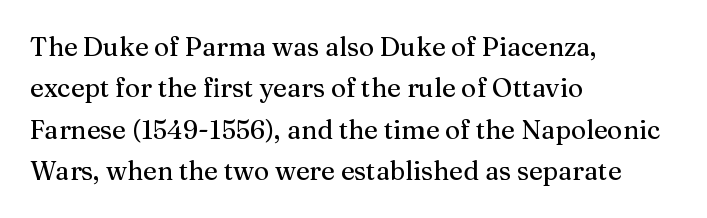
Q: Is the text italic (slanted)? A: No, it is upright.
Q: Is the text underlined? A: No.
Q: How is the paragraph aligned? A: Left-aligned.
Q: Is the spacing between letters normal or unusually wide? A: Normal.
Q: Is the spacing between lines tight, normal or loose? A: Normal.
